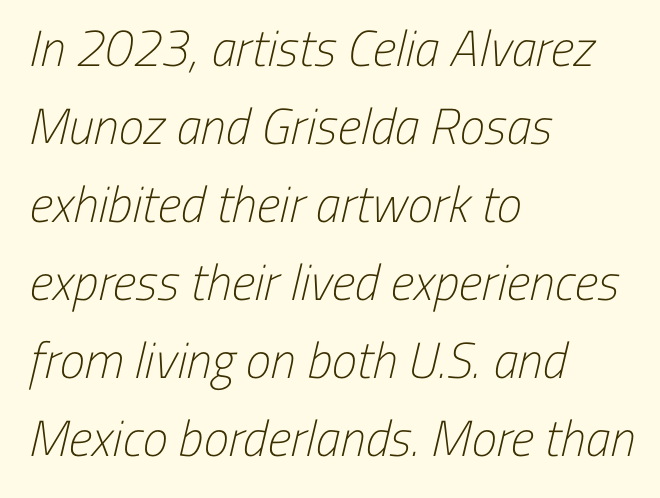
Note the varied advance widths — an 'i' is clearly narrower than an 'm'. Short note: letters normally spaced. Regular leading. A clean baseline with only descenders dipping below it. The weight would be labelled regular, book, light, or lighter still.
